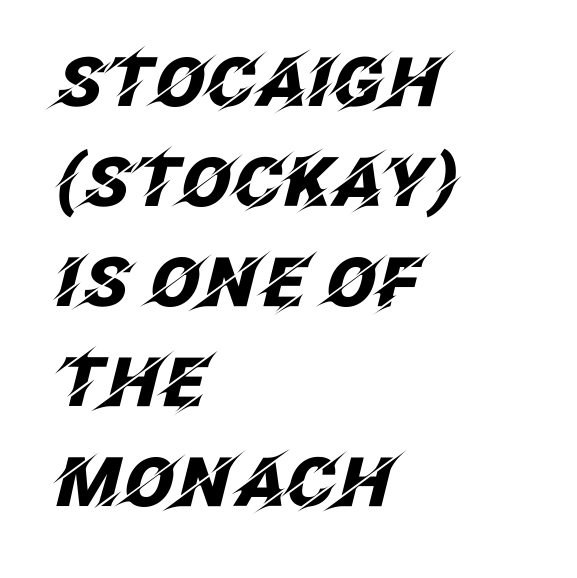
The image shows 68 px heavy type, italic (leaning right); set left-aligned, normal line spacing (1.47x), normal letter spacing, not underlined; low stroke contrast and a large x-height.
